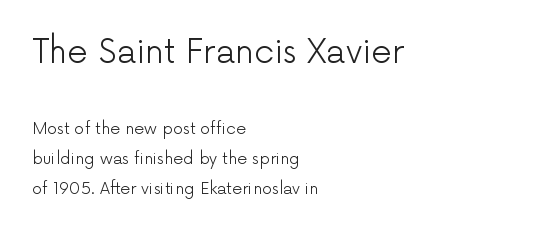
The image shows 33 px light sans-serif type, upright; set left-aligned, line spacing 1.85x, normal letter spacing, not underlined; the first (top) block is 2.06x larger; low stroke contrast and a medium x-height.
